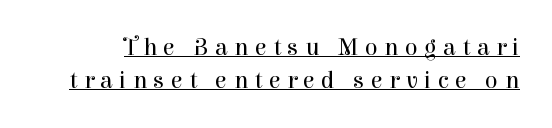
{"italic": "no", "bold": "no", "underline": "yes", "line_spacing": "normal", "line_spacing_ratio": 1.37, "letter_spacing": "wide", "letter_spacing_em": 0.27, "glyph_px": 24}
